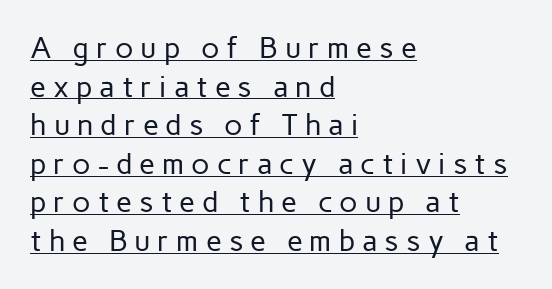
Compared with typical paragraphs, the rows here are spaced about the same. The rendered words wear a rule along their underside. The paragraph shown leans on its left margin. Characters follow at a spacing far wider than the type designer built in. When letters stand straight like this, we call the style roman or upright.
